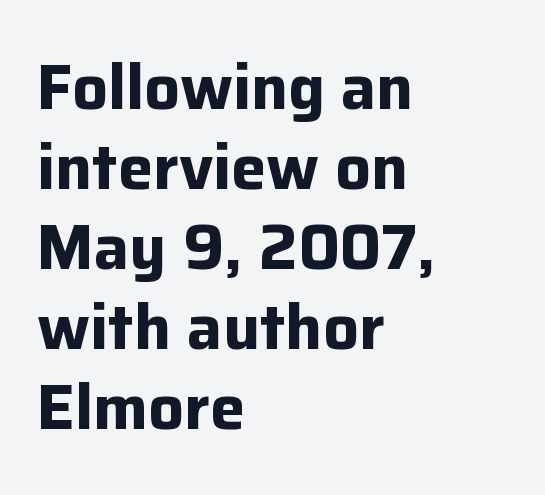
Character widths vary here, with narrow letters taking less room than wide ones. The area under the type is left untouched. Check where the strokes stop: nothing finishes them off — pure sans. Ordinary non-slanted type is in use.
